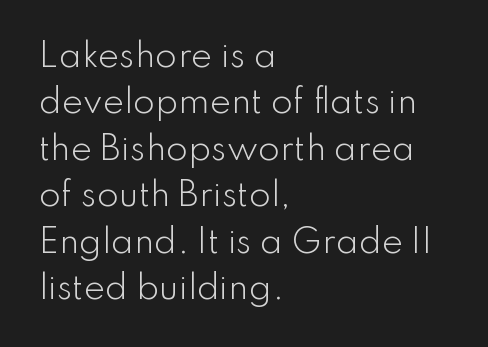
Italic: no, the glyphs are upright roman. Do the characters align in a grid? No, the font is proportional. Check where the strokes stop: nothing finishes them off — pure sans. Reading down the column, the eye jumps a familiar distance to each next line. Characters follow at the spacing the type designer built in. Weight class: somewhere from thin through regular.
